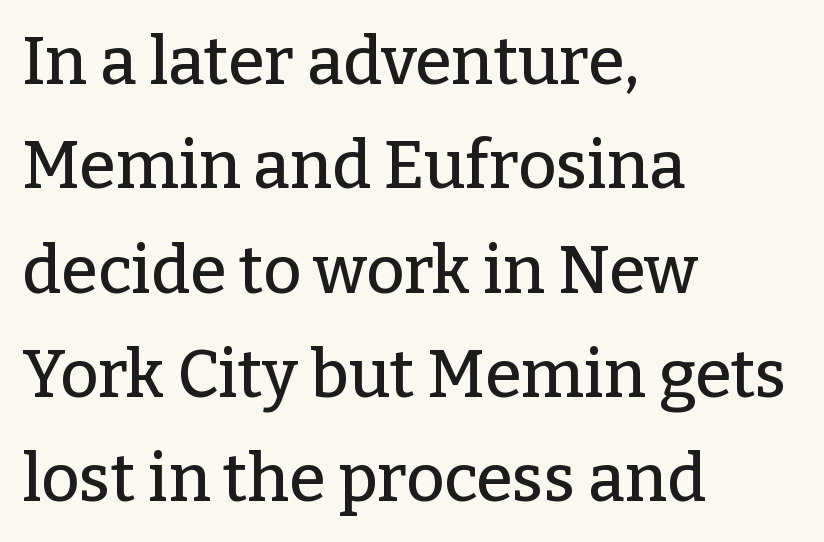
The image shows 66 px serif type, upright; set left-aligned, normal line spacing (1.58x), normal letter spacing, not underlined; low stroke contrast and a medium x-height.
